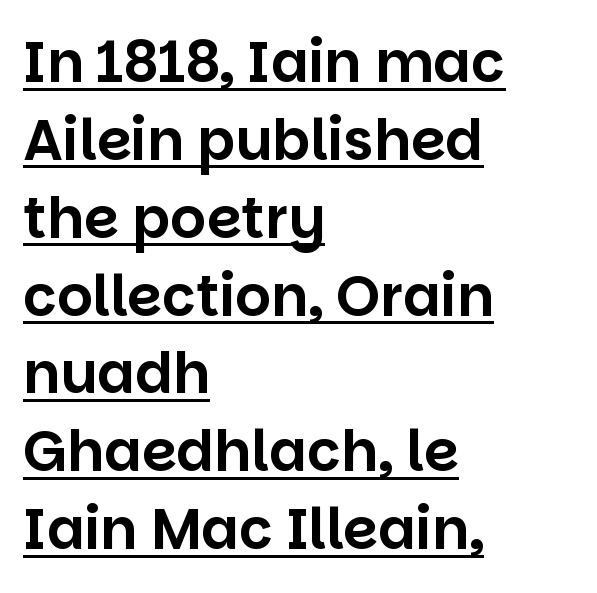
{"serif": "no", "italic": "no", "width": "normal", "stroke_contrast": "low", "x_height": "large", "monospaced": "no", "underline": "yes", "align": "left", "line_spacing": "normal", "line_spacing_ratio": 1.39, "letter_spacing": "normal", "letter_spacing_em": 0.0, "glyph_px": 56}
